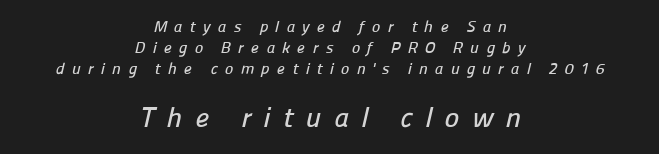
The image shows 28 px sans-serif type; set centered, normal line spacing (1.32x), unusually wide letter spacing (+0.45 em), not underlined; the second (bottom) block is 1.75x larger; low stroke contrast and a medium x-height.
